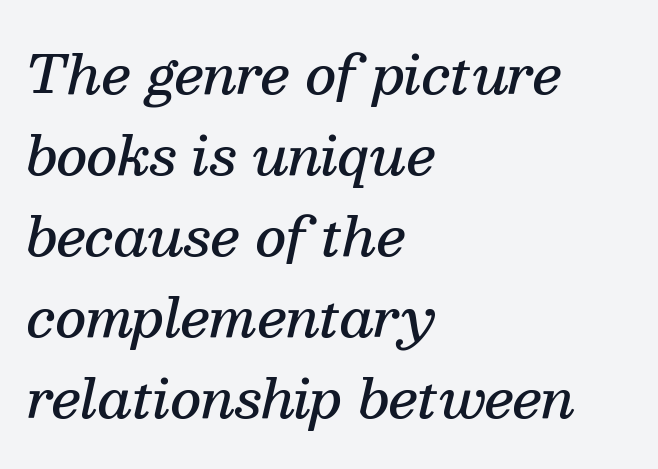
{"serif": "yes", "italic": "yes", "lean": "right", "slant_degrees": 13, "bold": "semi", "weight": "semibold", "width": "normal", "stroke_contrast": "medium", "x_height": "medium", "monospaced": "no", "underline": "no", "align": "left", "line_spacing": "normal", "line_spacing_ratio": 1.53, "letter_spacing": "normal", "letter_spacing_em": 0.0, "glyph_px": 53}
